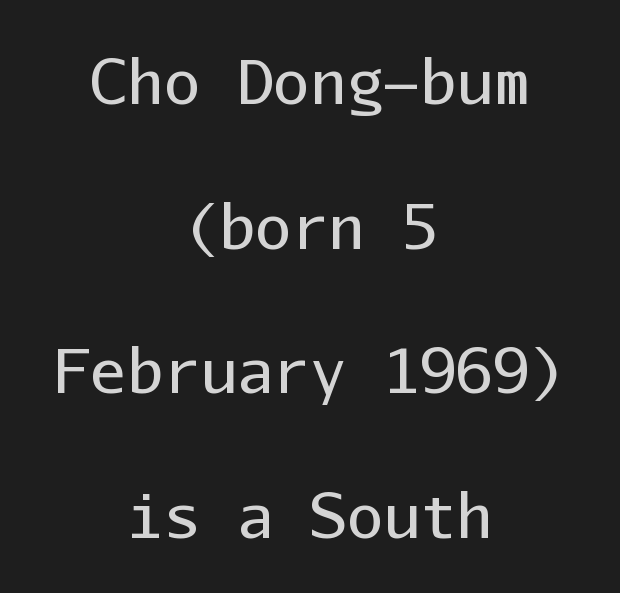
{"serif": "no", "italic": "no", "bold": "no", "weight": "regular", "width": "normal", "stroke_contrast": "low", "x_height": "medium", "monospaced": "yes", "underline": "no", "align": "center", "line_spacing": "loose", "line_spacing_ratio": 2.37, "letter_spacing": "normal", "letter_spacing_em": 0.0, "glyph_px": 61}
